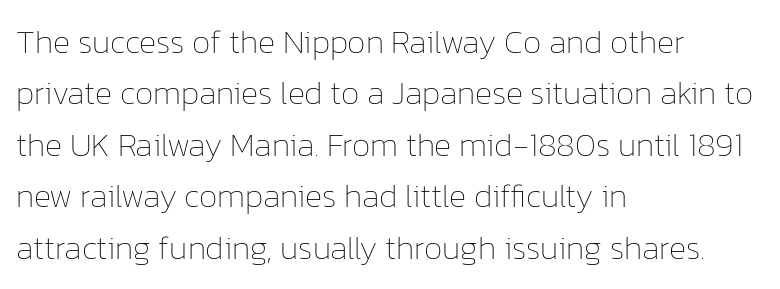
{"italic": "no", "bold": "no", "weight": "thin", "width": "normal", "stroke_contrast": "low", "x_height": "medium", "monospaced": "no", "underline": "no", "align": "left", "line_spacing": "normal", "line_spacing_ratio": 1.56, "letter_spacing": "normal", "letter_spacing_em": 0.0, "glyph_px": 33}
